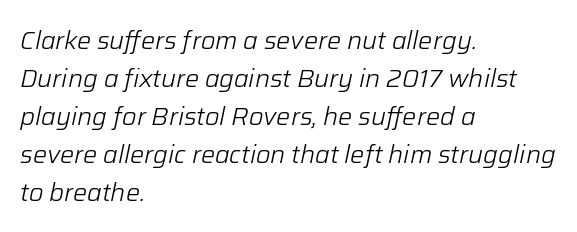
The image shows 25 px text type, italic (leaning right); set left-aligned, normal line spacing (1.52x), normal letter spacing, not underlined.
